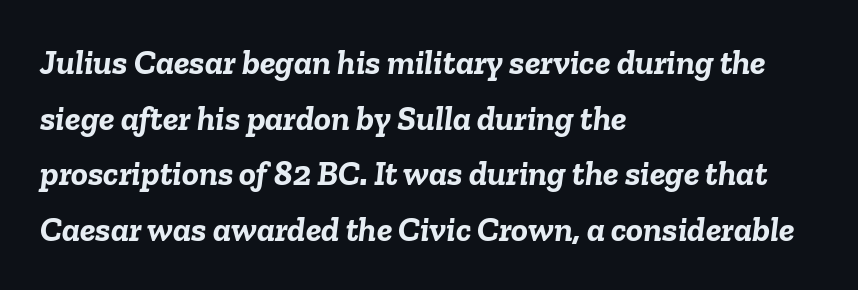
{"italic": "yes", "lean": "right", "slant_degrees": 6, "bold": "yes", "weight": "semibold", "width": "normal", "stroke_contrast": "low", "x_height": "medium", "monospaced": "no", "underline": "no", "align": "left", "line_spacing": "normal", "line_spacing_ratio": 1.59, "letter_spacing": "normal", "letter_spacing_em": 0.0, "glyph_px": 35}
